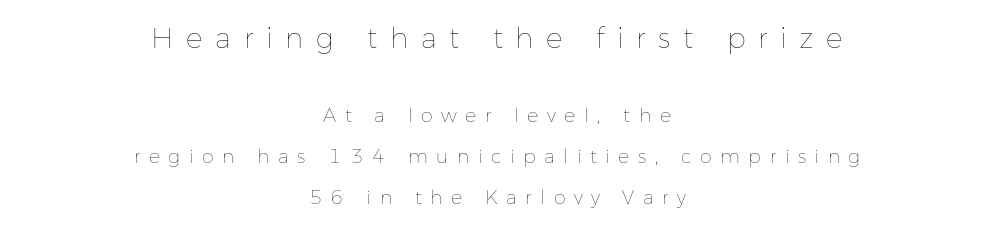
The image shows 28 px thin type, upright; set centered, loose line spacing (2.16x), unusually wide letter spacing (+0.45 em), not underlined; the first (top) block is 1.47x larger; low stroke contrast and a medium x-height.
